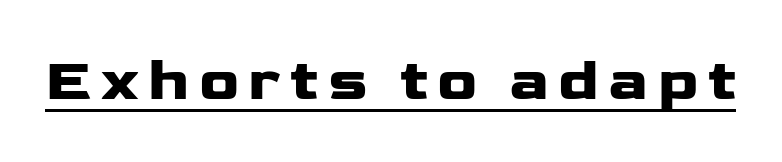
Q: Is the text bold? A: Yes.
Q: Is the text italic (slanted)? A: No, it is upright.
Q: Is the typeface a serif or a sans-serif typeface? A: Sans-serif.
Q: Is the text underlined? A: Yes.
Q: Width (condensed, normal, or wide)? A: Wide.
Q: Stroke contrast? A: Low.
Q: x-height? A: Medium.
Q: Monospaced? A: No.
